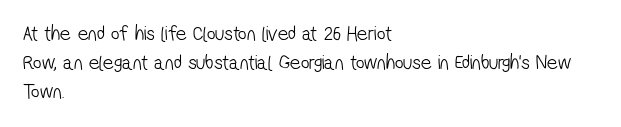
The image shows 21 px text type; set left-aligned, normal line spacing (1.39x), normal letter spacing, not underlined.
